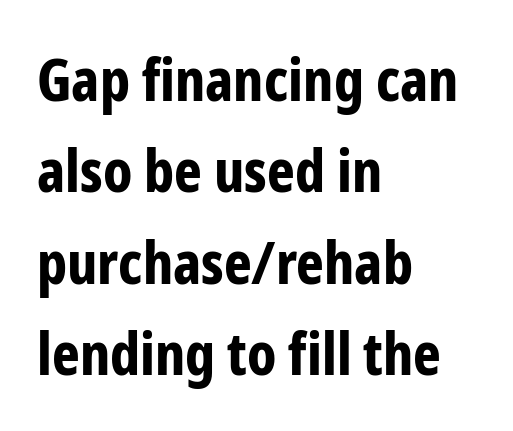
Q: Is the text bold? A: Yes.
Q: Is the text italic (slanted)? A: No, it is upright.
Q: Is the typeface a serif or a sans-serif typeface? A: Sans-serif.
Q: Is the text underlined? A: No.
Q: How is the paragraph aligned? A: Left-aligned.
Q: Is the spacing between letters normal or unusually wide? A: Normal.
Q: Is the spacing between lines tight, normal or loose? A: Normal.
Q: Width (condensed, normal, or wide)? A: Condensed.
Q: Stroke contrast? A: Low.
Q: x-height? A: Medium.
Q: Monospaced? A: No.
